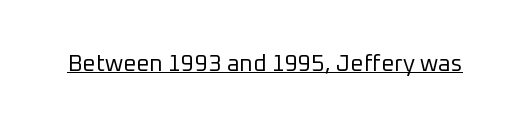
Students, observe the line beneath the letters — that is underlining. You can tell it's not italic because the verticals are truly vertical. Stems here are at most as thick as an everyday book face. Between one letter and the next there's only the usual sliver of space.
